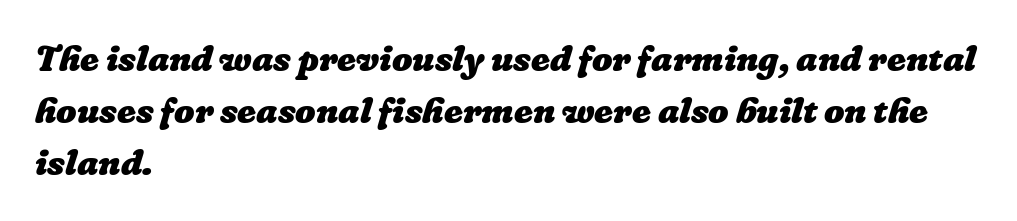
{"bold": "yes", "weight": "heavy", "width": "normal", "stroke_contrast": "low", "x_height": "medium", "monospaced": "no", "underline": "no", "align": "left", "line_spacing": "normal", "line_spacing_ratio": 1.45, "letter_spacing": "normal", "letter_spacing_em": 0.0, "glyph_px": 36}
